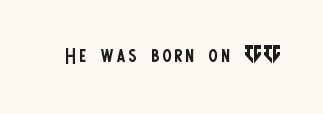
Q: Is the text bold? A: No.
Q: Is the text italic (slanted)? A: No, it is upright.
Q: Is the text underlined? A: No.
